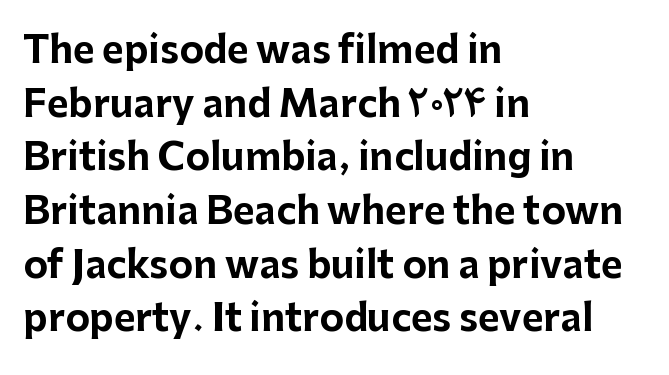
You can tell from the bare stems that sans-serif type was used. Italic: no, the glyphs are upright roman. A dark, heavy texture on the line: the type is bold. Think of a printed novel: that variable character pitch is what you see here. Notice how the passage keeps a crisp vertical edge on the left only. Honestly, the letter spacing is just normal — you wouldn't notice it.
